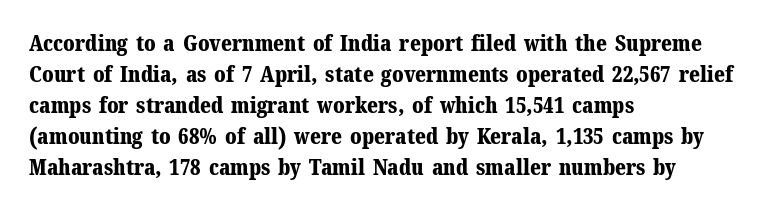
Q: Is the text bold? A: Yes.
Q: Is the text italic (slanted)? A: No, it is upright.
Q: Is the text underlined? A: No.
Q: How is the paragraph aligned? A: Left-aligned.
Q: Is the spacing between letters normal or unusually wide? A: Normal.
Q: Is the spacing between lines tight, normal or loose? A: Normal.
